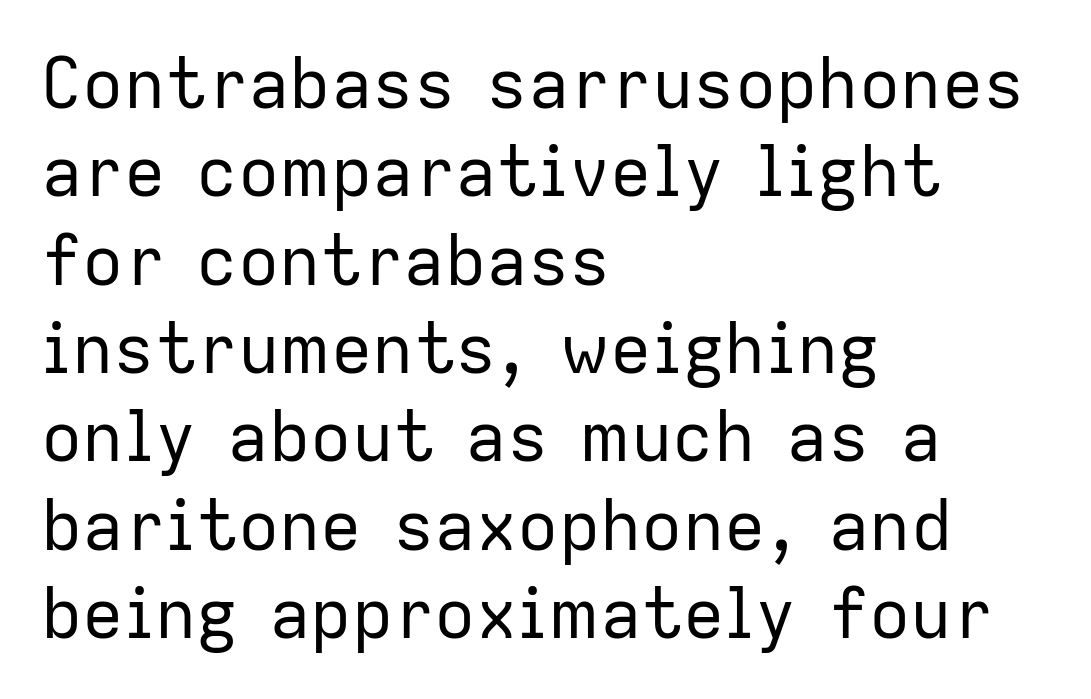
The image shows 69 px regular-weight sans-serif type, upright; set left-aligned, normal line spacing (1.28x), normal letter spacing, not underlined; low stroke contrast and a medium x-height.
